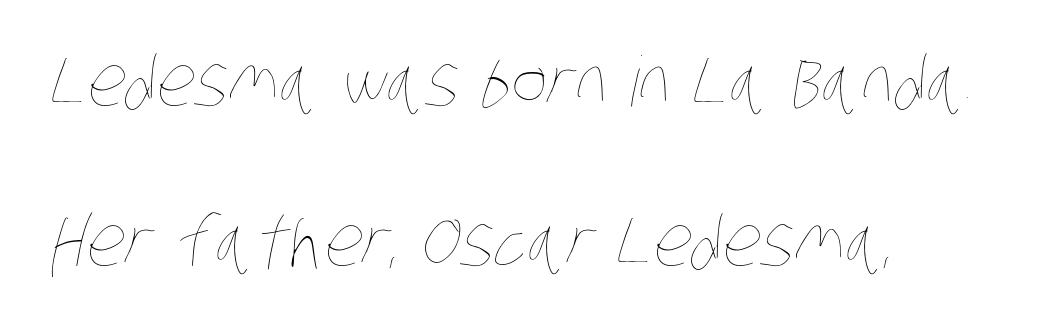
Q: Is the text bold? A: No.
Q: Is the text underlined? A: No.
Q: How is the paragraph aligned? A: Left-aligned.
Q: Is the spacing between letters normal or unusually wide? A: Normal.
Q: Is the spacing between lines tight, normal or loose? A: Loose.
Q: Width (condensed, normal, or wide)? A: Condensed.
Q: Stroke contrast? A: Low.
Q: x-height? A: Large.
Q: Monospaced? A: No.
